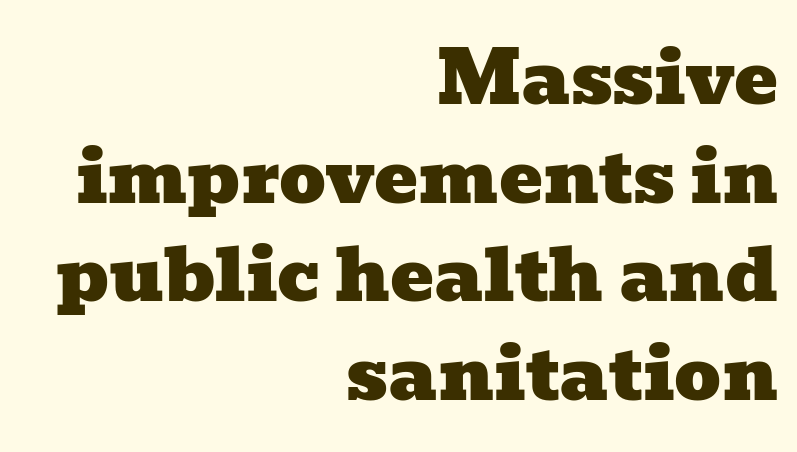
The image shows 73 px wide serif type; set right-aligned, normal line spacing (1.35x), normal letter spacing, not underlined; low stroke contrast and a medium x-height.
